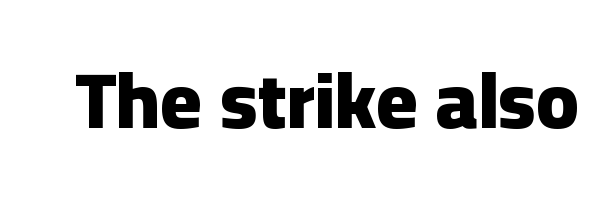
The image shows 79 px heavy sans-serif type, upright; set normal letter spacing, not underlined; low stroke contrast and a medium x-height.
